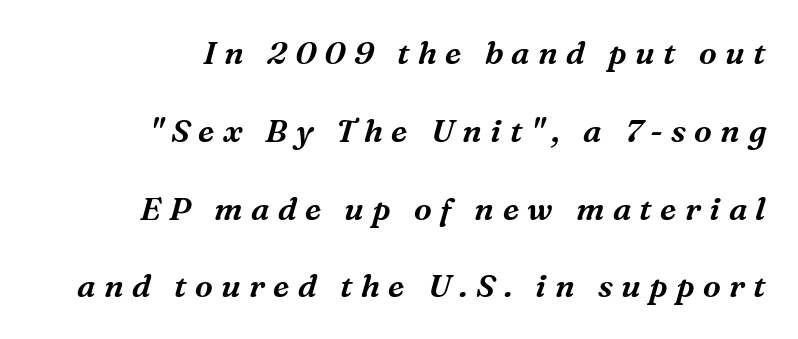
The image shows 32 px serif type, italic (leaning right); set right-aligned, loose line spacing (2.43x), unusually wide letter spacing (+0.26 em), not underlined; medium stroke contrast and a medium x-height.
